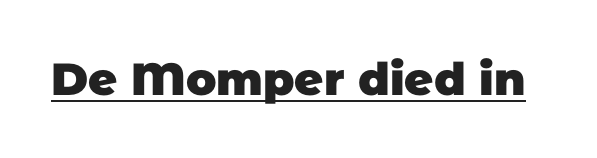
Q: Is the text bold? A: Yes.
Q: Is the typeface a serif or a sans-serif typeface? A: Sans-serif.
Q: Is the text underlined? A: Yes.
Q: Is the spacing between letters normal or unusually wide? A: Normal.
Q: Width (condensed, normal, or wide)? A: Normal.
Q: Stroke contrast? A: Low.
Q: x-height? A: Large.
Q: Monospaced? A: No.
